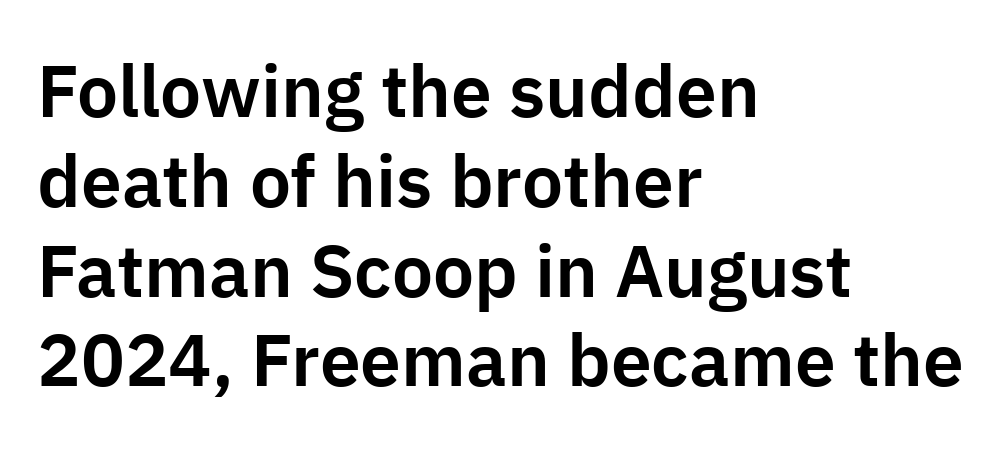
The image shows 73 px sans-serif type, upright; set left-aligned, line spacing 1.23x, normal letter spacing, not underlined; low stroke contrast and a medium x-height.
